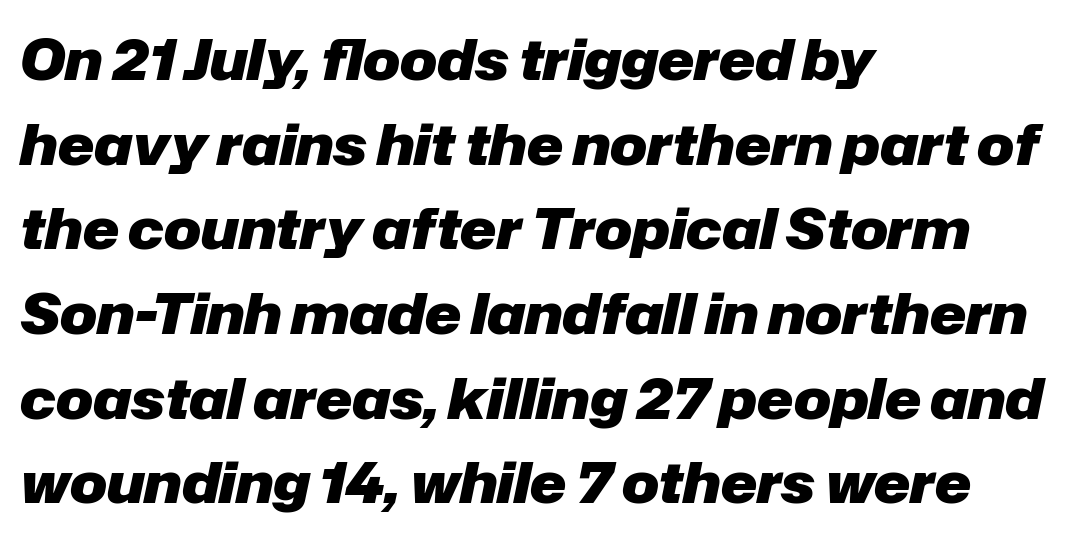
The image shows 55 px heavy type, italic (leaning right); set left-aligned, normal line spacing (1.54x), normal letter spacing, not underlined; low stroke contrast and a medium x-height.
